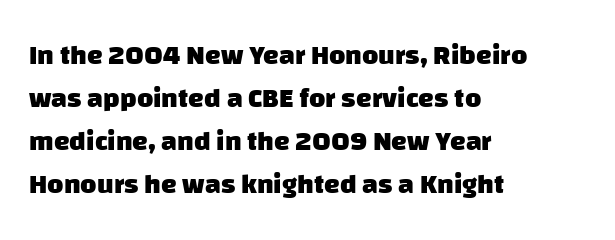
{"serif": "no", "bold": "yes", "weight": "heavy", "width": "normal", "stroke_contrast": "low", "x_height": "large", "monospaced": "no", "underline": "no", "align": "left", "line_spacing": "normal", "line_spacing_ratio": 1.53, "letter_spacing": "normal", "letter_spacing_em": 0.0, "glyph_px": 28}
